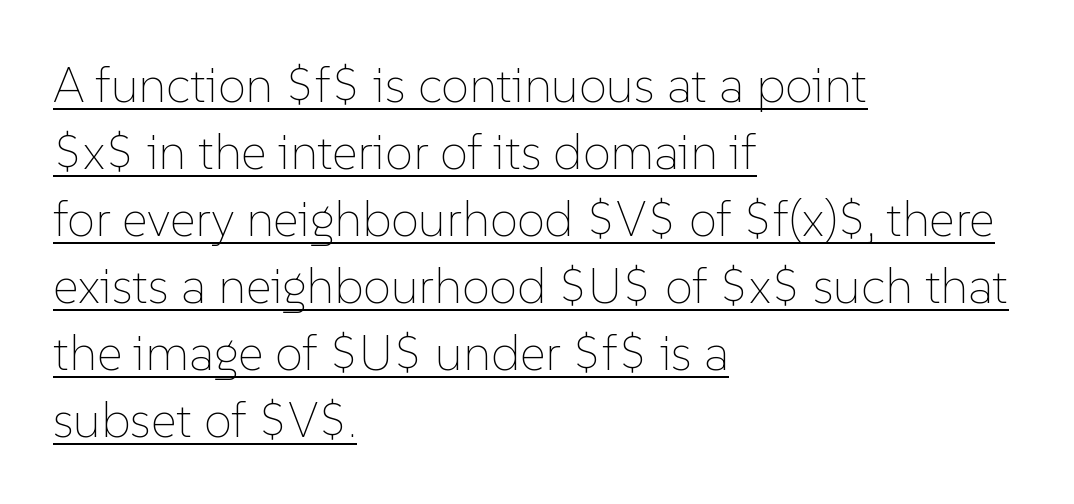
The image shows 50 px thin type, upright; set left-aligned, normal line spacing (1.34x), normal letter spacing, underlined; low stroke contrast and a medium x-height.
